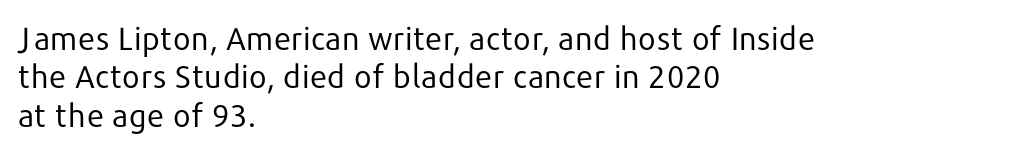
Typeset ragged right — the left edge is the straight one. Spacing verdict: proportional, widths tailored to each character. Bare-footed words on every line. Characters remain perfectly vertical along every line. Stroke mass is kept to a normal reading level or below.
